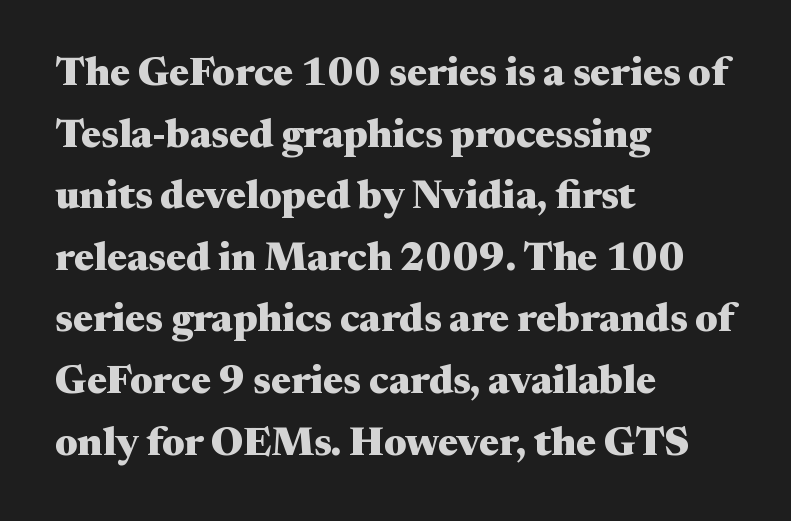
Decoration check: the copy has no underline. Posture: vertical. Between one letter and the next there's only the usual sliver of space. Which margin do the lines hug? The left one — the right edge is uneven. The designer went with a serif here, giving each stem small feet. The glyphs have the mass of a bold cut.
